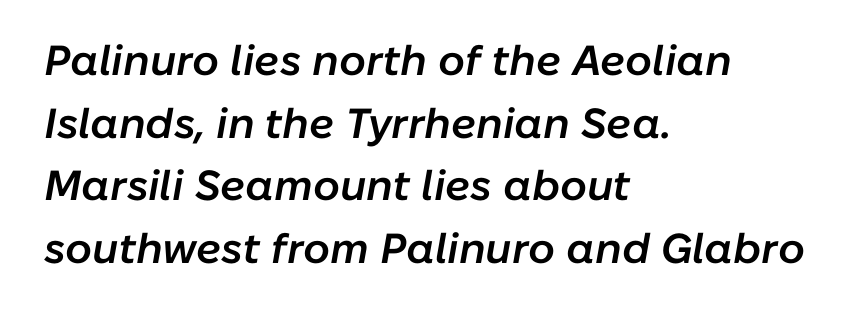
Looks like regular typesetting: each glyph gets only the width it needs. These words are printed semibold, heavier than regular yet not bold. Evenly set lines give the paragraph a standard silhouette. All the whitespace from short lines collects on the right.
